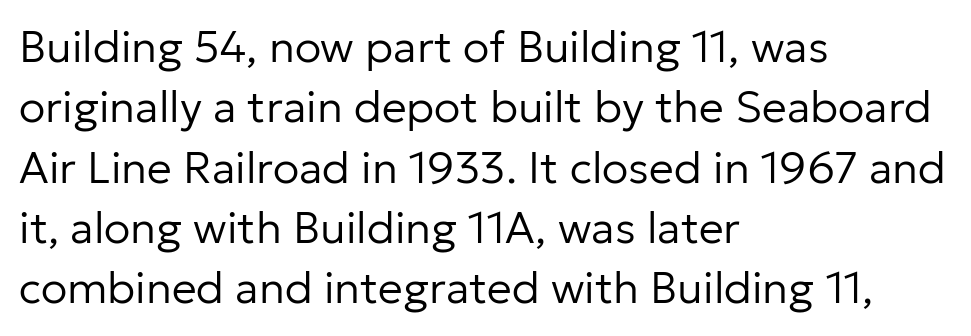
The image shows 44 px regular-weight sans-serif type, upright; set left-aligned, normal line spacing (1.37x), normal letter spacing, not underlined; low stroke contrast and a medium x-height.
